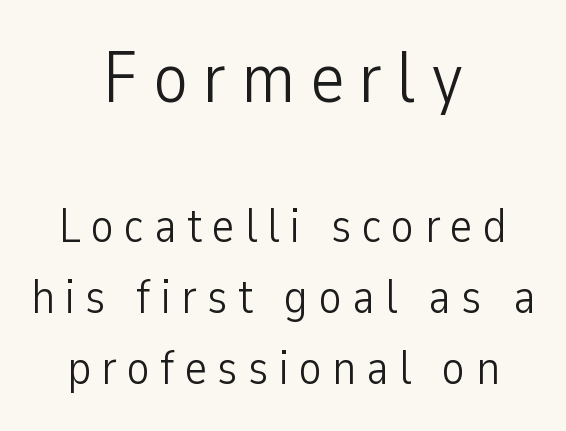
The image shows 72 px light, condensed sans-serif type, upright; set centered, normal line spacing (1.48x), unusually wide letter spacing (+0.21 em), not underlined; the first (top) block is 1.5x larger; low stroke contrast and a medium x-height.
